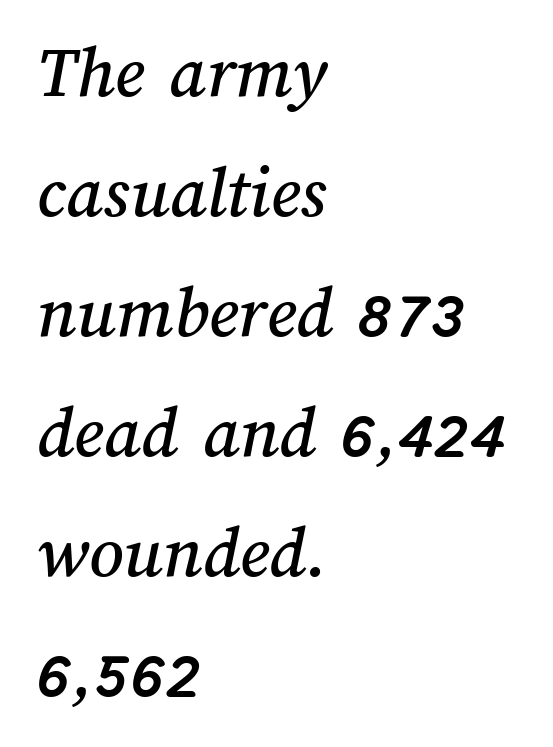
{"width": "normal", "stroke_contrast": "medium", "x_height": "medium", "monospaced": "no", "underline": "no", "align": "left", "line_spacing": "normal", "line_spacing_ratio": 1.6, "letter_spacing": "normal", "letter_spacing_em": 0.0, "glyph_px": 75}
